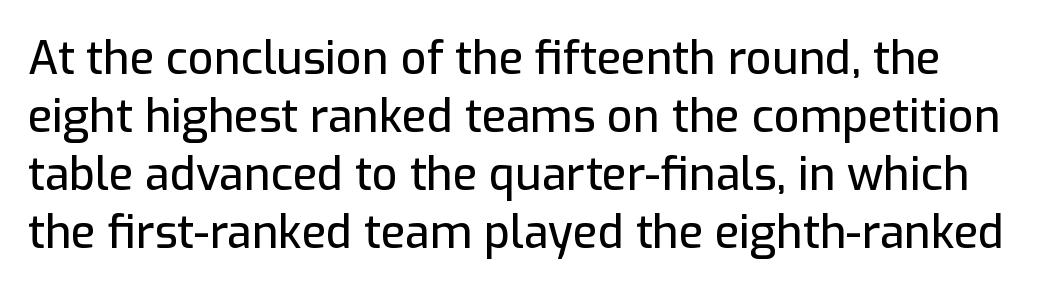
The image shows 45 px sans-serif type, upright; set normal line spacing (1.29x), normal letter spacing, not underlined; low stroke contrast and a medium x-height.
